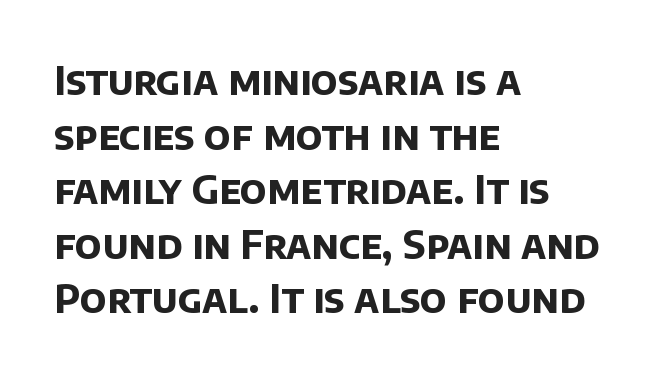
Q: Is the text bold? A: Yes.
Q: Is the typeface a serif or a sans-serif typeface? A: Sans-serif.
Q: Is the text underlined? A: No.
Q: How is the paragraph aligned? A: Left-aligned.
Q: Is the spacing between letters normal or unusually wide? A: Normal.
Q: Is the spacing between lines tight, normal or loose? A: Normal.
Q: Width (condensed, normal, or wide)? A: Normal.
Q: Stroke contrast? A: Low.
Q: x-height? A: Large.
Q: Monospaced? A: No.
